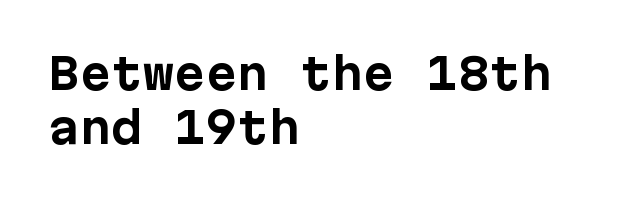
{"serif": "no", "italic": "no", "bold": "yes", "weight": "bold", "width": "normal", "stroke_contrast": "low", "x_height": "medium", "monospaced": "yes", "underline": "no", "align": "left", "line_spacing": "normal", "line_spacing_ratio": 1.28, "letter_spacing": "normal", "letter_spacing_em": 0.0, "glyph_px": 42}
